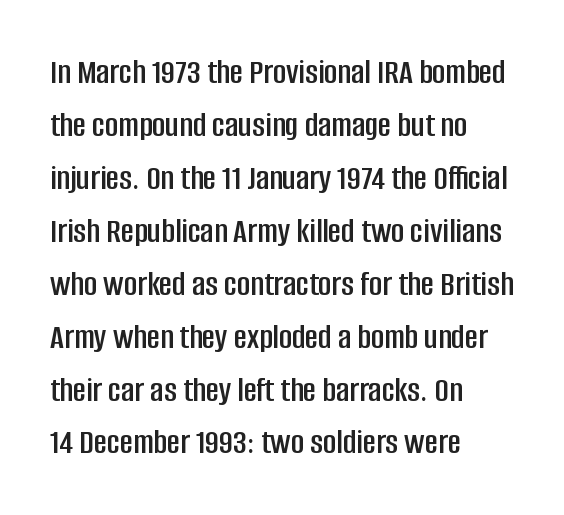
{"serif": "no", "italic": "no", "width": "condensed", "stroke_contrast": "low", "x_height": "large", "monospaced": "no", "underline": "no", "align": "left", "line_spacing": "normal", "line_spacing_ratio": 1.47, "letter_spacing": "normal", "letter_spacing_em": 0.0, "glyph_px": 36}
